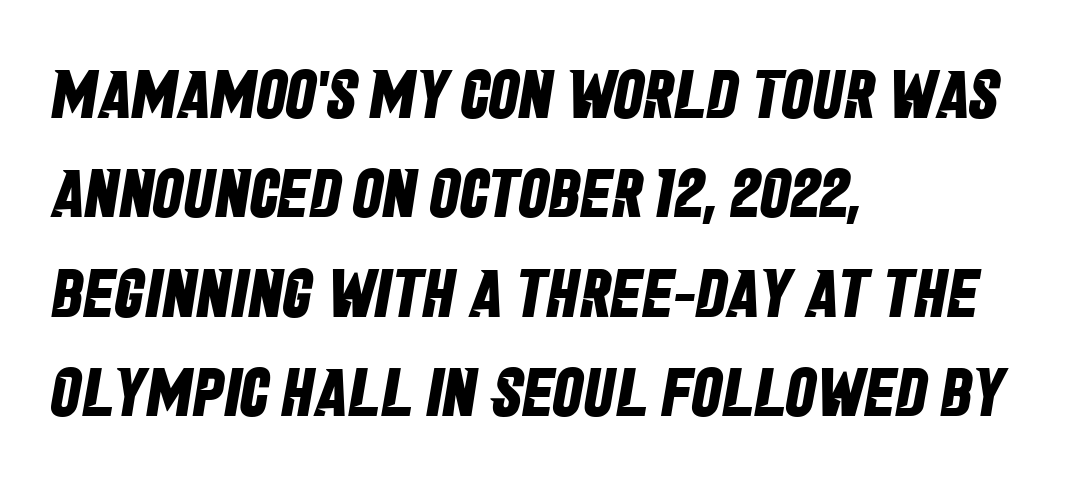
The passage shown is typed in a proportional face where columns would drift. Every row of glyphs begins at an identical x-position on the left. Each glyph is drawn with heavy, bold strokes. Check under the words: just untouched page.
